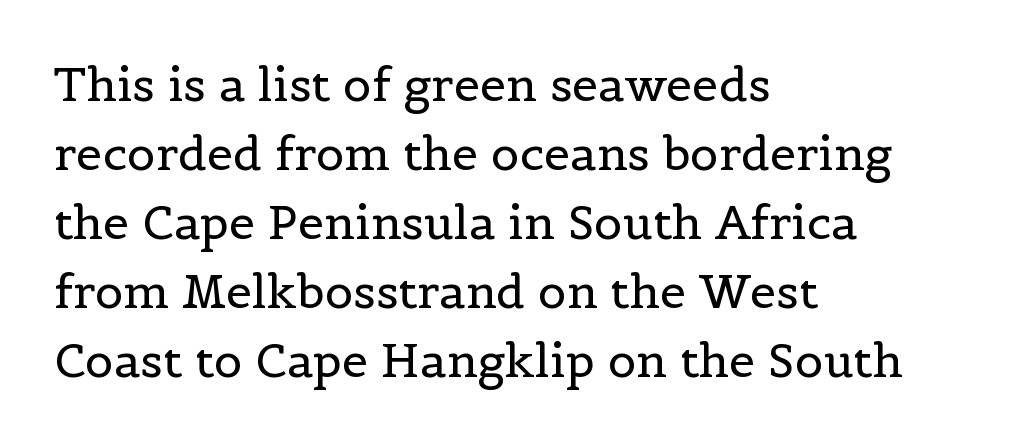
Q: Is the text bold? A: No.
Q: Is the text italic (slanted)? A: No, it is upright.
Q: Is the typeface a serif or a sans-serif typeface? A: Serif.
Q: Is the text underlined? A: No.
Q: How is the paragraph aligned? A: Left-aligned.
Q: Is the spacing between letters normal or unusually wide? A: Normal.
Q: Is the spacing between lines tight, normal or loose? A: Normal.
Q: Width (condensed, normal, or wide)? A: Normal.
Q: x-height? A: Medium.
Q: Monospaced? A: No.
